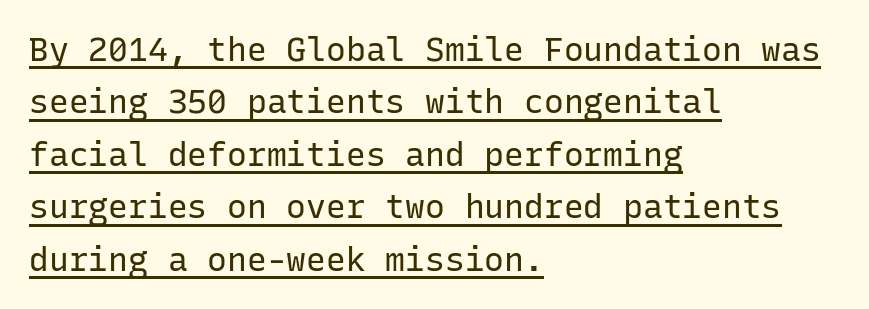
Q: Is the text bold? A: No.
Q: Is the text italic (slanted)? A: No, it is upright.
Q: Is the typeface a serif or a sans-serif typeface? A: Sans-serif.
Q: Is the text underlined? A: Yes.
Q: How is the paragraph aligned? A: Left-aligned.
Q: Is the spacing between letters normal or unusually wide? A: Normal.
Q: Is the spacing between lines tight, normal or loose? A: Normal.
Q: Width (condensed, normal, or wide)? A: Normal.
Q: Stroke contrast? A: Low.
Q: x-height? A: Medium.
Q: Monospaced? A: Yes.
